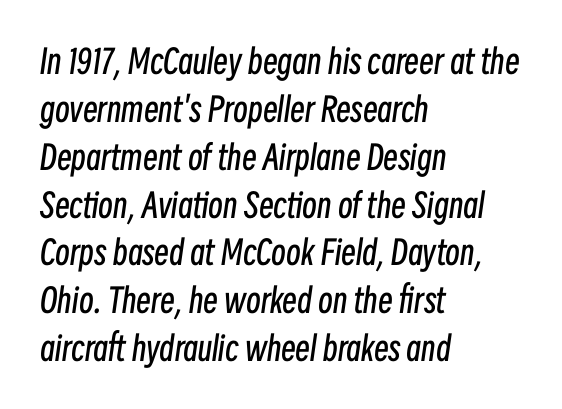
Stroke mass is kept to a normal reading level or below. Do the characters align in a grid? No, the font is proportional. Descenders hang freely into open space. Reading down the column, the eye jumps a familiar distance to each next line. This rendering leaves character spacing at its baseline value. Horizontal alignment here is leftward, the default for most running prose.
